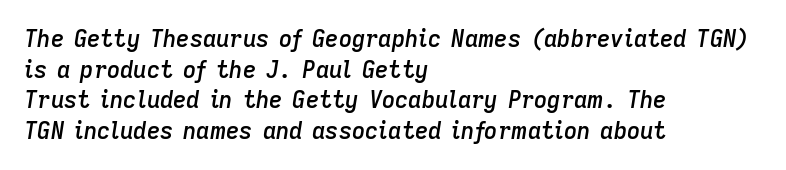
Check the space under the baseline: it is left empty. Interline gaps are of average width in this sample. What stands out about the letter spacing? Nothing — it is the standard amount. The typesetting leans somewhat heavy: a semibold. Quick note: italic. Horizontal alignment here is leftward, the default for most running prose.
